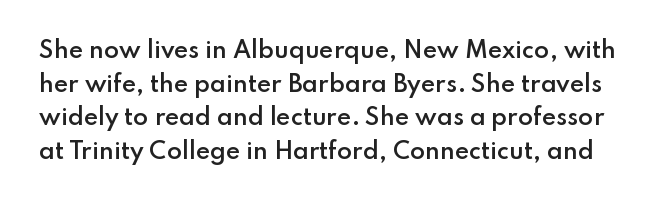
A roman cut, with each character standing at attention. This rendering leaves character spacing at its baseline value. The characters look somewhat weighty, a semibold short of true bold. Check under the words: just untouched page. Interline gaps are of average width in this sample.
